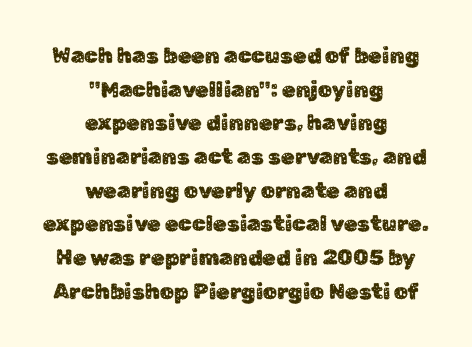
The text block is weighted toward neither margin, spreading evenly from the middle. A typesetter would mark this as roman, not italic. The baseline area is clear. Successive baselines arrive at the customary interval.
